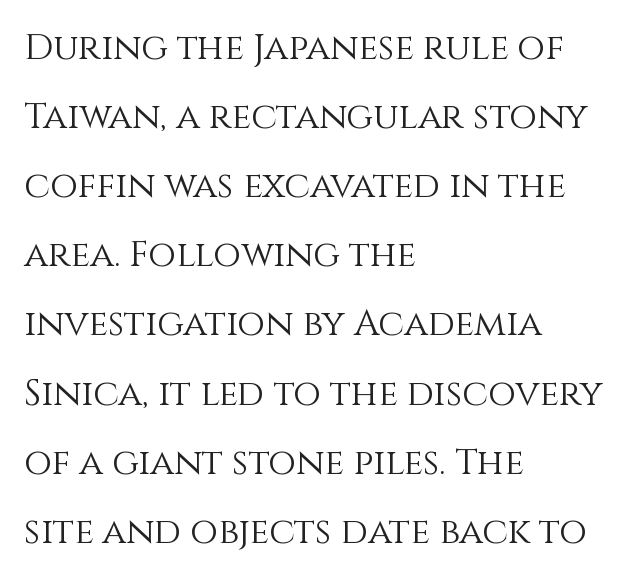
{"italic": "no", "bold": "no", "weight": "light", "width": "normal", "x_height": "large", "monospaced": "no", "underline": "no", "align": "left", "line_spacing": "loose", "line_spacing_ratio": 1.92, "letter_spacing": "normal", "letter_spacing_em": 0.0, "glyph_px": 36}
